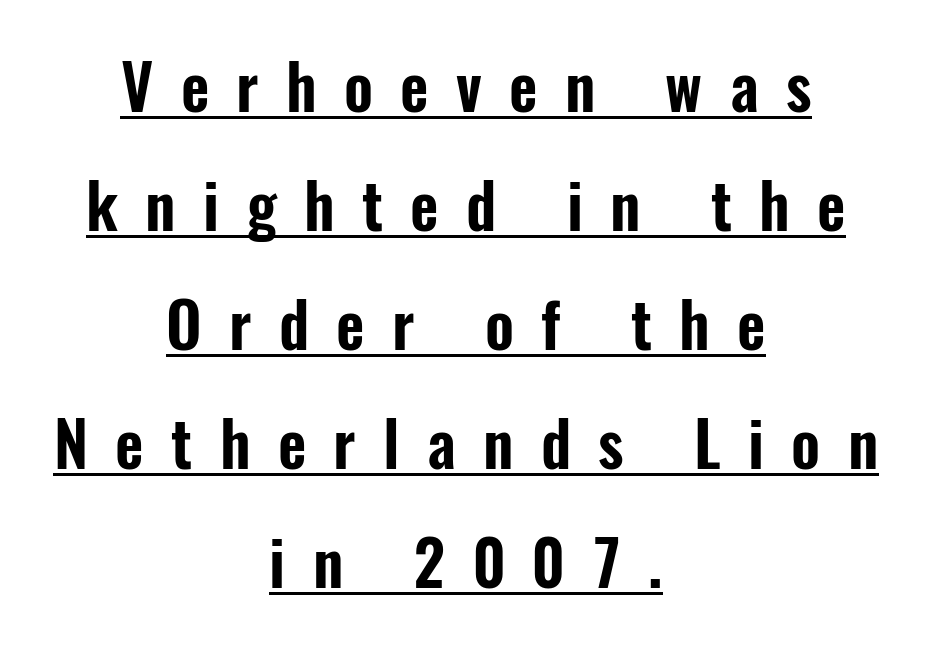
Q: Is the text italic (slanted)? A: No, it is upright.
Q: Is the typeface a serif or a sans-serif typeface? A: Sans-serif.
Q: Is the text underlined? A: Yes.
Q: How is the paragraph aligned? A: Centered.
Q: Is the spacing between letters normal or unusually wide? A: Unusually wide.
Q: Is the spacing between lines tight, normal or loose? A: Loose.
Q: Width (condensed, normal, or wide)? A: Condensed.
Q: Stroke contrast? A: Low.
Q: x-height? A: Medium.
Q: Monospaced? A: No.
